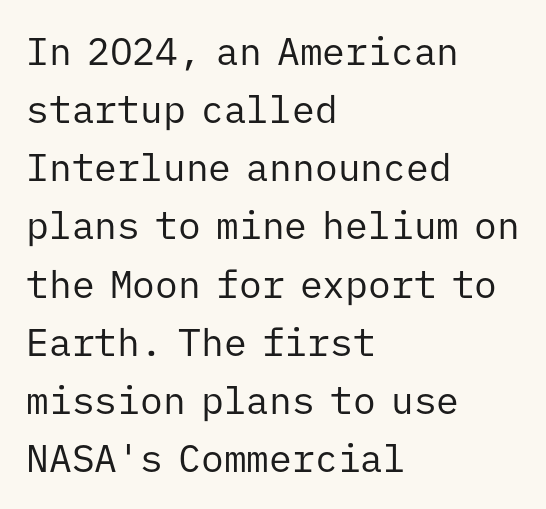
The image shows 38 px regular-weight sans-serif type, upright, monospaced; set left-aligned, normal line spacing (1.53x), normal letter spacing, not underlined; low stroke contrast and a medium x-height.
